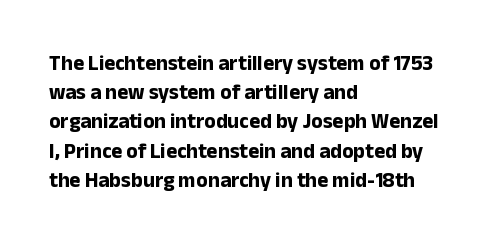
Q: Is the text bold? A: Yes.
Q: Is the text italic (slanted)? A: No, it is upright.
Q: Is the text underlined? A: No.
Q: How is the paragraph aligned? A: Left-aligned.
Q: Is the spacing between letters normal or unusually wide? A: Normal.
Q: Is the spacing between lines tight, normal or loose? A: Normal.
